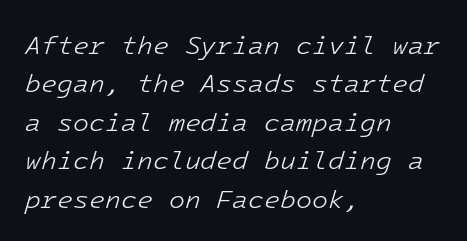
There's an unmistakable incline to the writing here. The zone under the glyphs is completely vacant. Horizontal alignment here is leftward, the default for most running prose. What stands out about the letter spacing? Nothing — it is the standard amount. Heft: none added — not bold.
